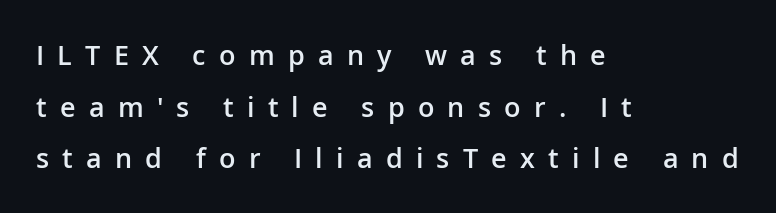
Q: Is the text bold? A: Semi-bold.
Q: Is the text italic (slanted)? A: No, it is upright.
Q: Is the text underlined? A: No.
Q: How is the paragraph aligned? A: Left-aligned.
Q: Is the spacing between letters normal or unusually wide? A: Unusually wide.
Q: Is the spacing between lines tight, normal or loose? A: Loose.
